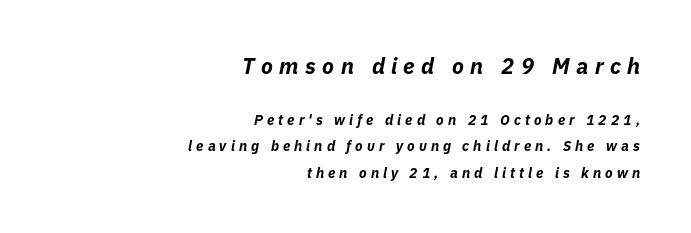
The image shows 22 px bold type, italic (leaning right); set right-aligned, line spacing 1.88x, unusually wide letter spacing (+0.29 em), not underlined; the first (top) block is 1.57x larger.
